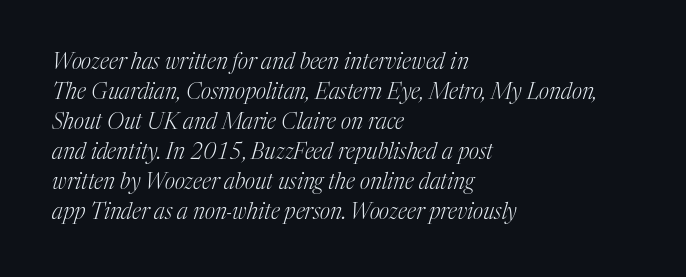
The characters are drawn with everyday or finer stroke widths. The text block is weighted toward the left margin, trailing off unevenly rightward. Italic? Definitely — the glyphs are oblique. A bare baseline throughout the passage. Students, observe: this is what conventionally led text looks like.
